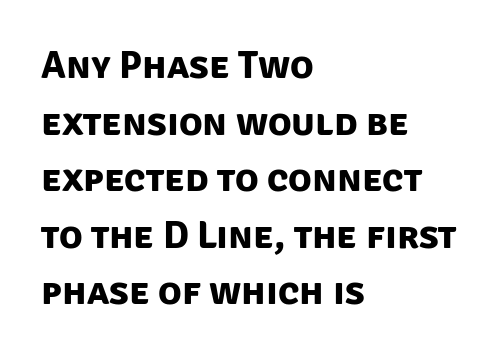
A typesetter would call this proportional, since set widths differ per character. Quick note: underline off. Vertically, the passage feels balanced, rows spaced as you'd expect. Font category for this specimen: sans-serif. Compared with typical body copy, the letter spacing here is the same.
